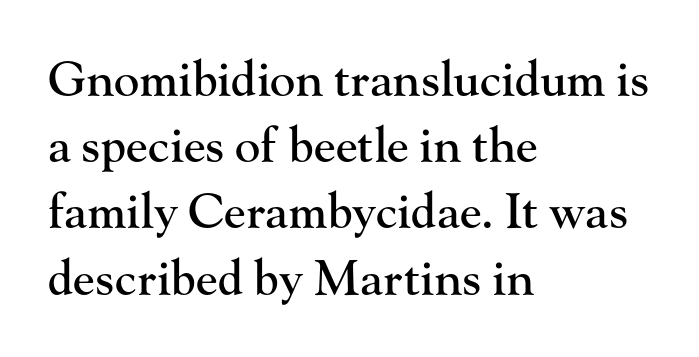
Q: Is the text italic (slanted)? A: No, it is upright.
Q: Is the typeface a serif or a sans-serif typeface? A: Serif.
Q: Is the text underlined? A: No.
Q: How is the paragraph aligned? A: Left-aligned.
Q: Is the spacing between letters normal or unusually wide? A: Normal.
Q: Is the spacing between lines tight, normal or loose? A: Normal.
Q: Width (condensed, normal, or wide)? A: Normal.
Q: Stroke contrast? A: High.
Q: x-height? A: Small.
Q: Monospaced? A: No.
